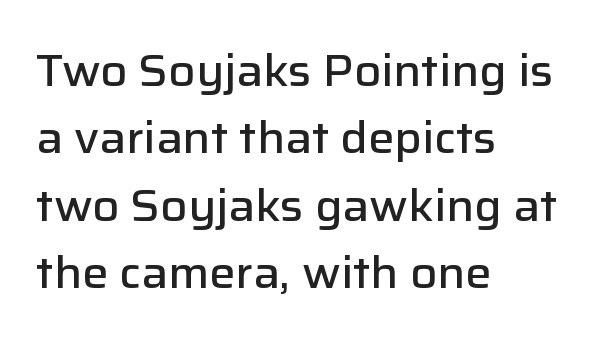
The image shows 44 px semibold sans-serif type, upright; set left-aligned, normal line spacing (1.53x), normal letter spacing, not underlined; low stroke contrast and a medium x-height.
